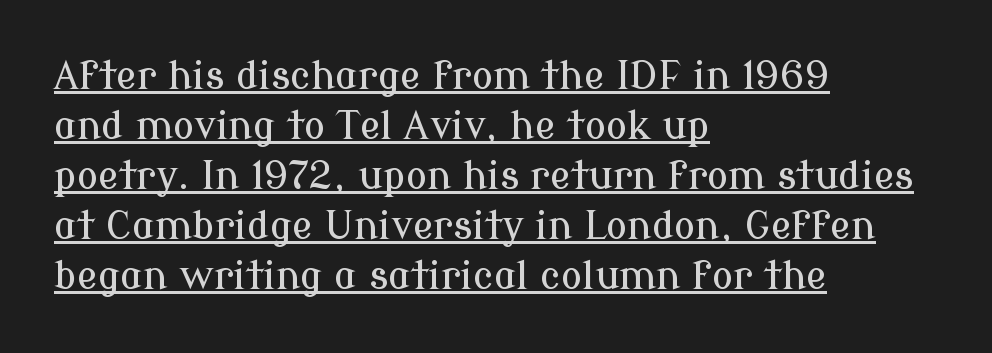
{"serif": "yes", "italic": "no", "width": "normal", "stroke_contrast": "low", "x_height": "medium", "monospaced": "no", "underline": "yes", "align": "left", "line_spacing": "normal", "line_spacing_ratio": 1.28, "letter_spacing": "normal", "letter_spacing_em": 0.0, "glyph_px": 39}
